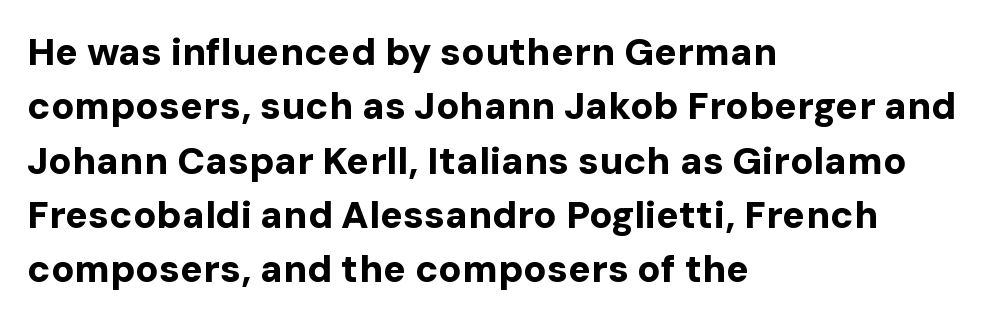
The image shows 38 px bold sans-serif type, upright; set left-aligned, normal line spacing (1.43x), normal letter spacing, not underlined; low stroke contrast and a medium x-height.
